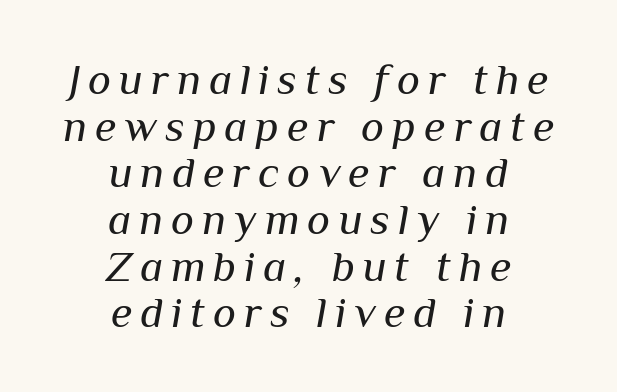
{"italic": "yes", "lean": "right", "slant_degrees": 10, "bold": "no", "weight": "regular", "width": "normal", "stroke_contrast": "medium", "x_height": "medium", "monospaced": "no", "underline": "no", "align": "center", "line_spacing": "tight", "line_spacing_ratio": 1.06, "glyph_px": 44}
